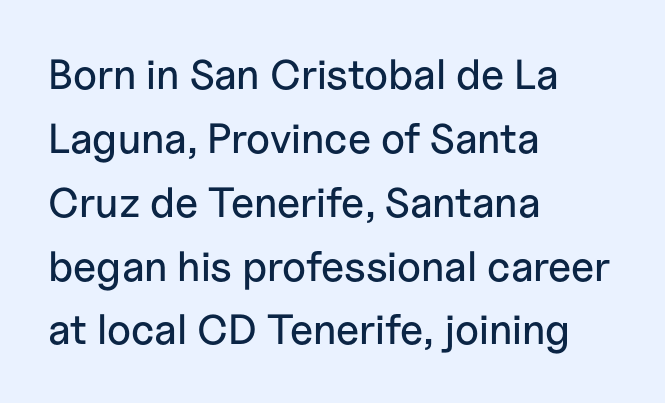
The image shows 42 px sans-serif type, upright; set left-aligned, normal line spacing (1.52x), normal letter spacing, not underlined; low stroke contrast and a medium x-height.
